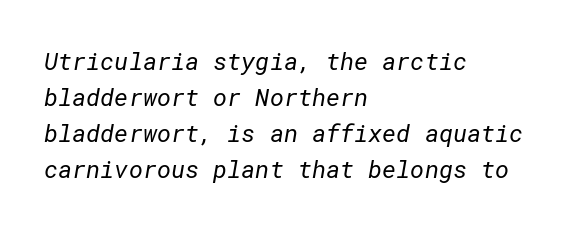
The image shows 24 px text type; set left-aligned, normal line spacing (1.5x), normal letter spacing, not underlined.
